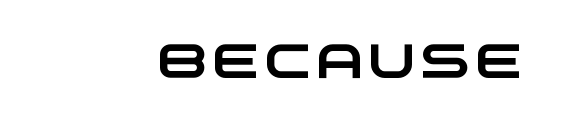
The image shows 48 px wide sans-serif type; set not underlined; low stroke contrast and a large x-height.
